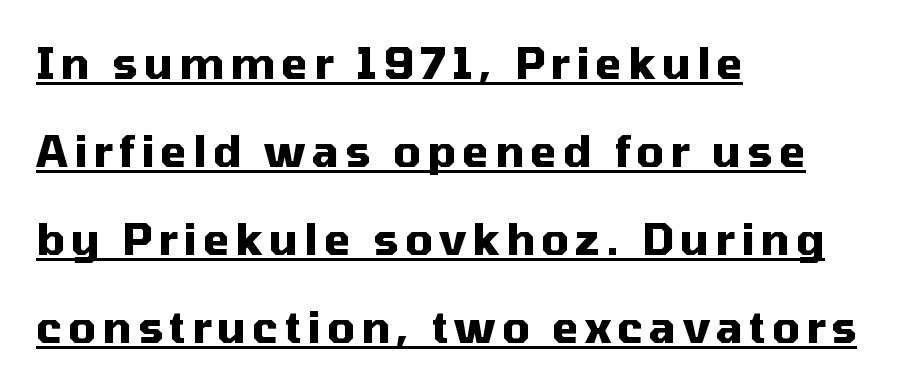
Q: Is the text bold? A: Yes.
Q: Is the text italic (slanted)? A: No, it is upright.
Q: Is the typeface a serif or a sans-serif typeface? A: Sans-serif.
Q: Is the text underlined? A: Yes.
Q: How is the paragraph aligned? A: Left-aligned.
Q: Is the spacing between lines tight, normal or loose? A: Loose.
Q: Width (condensed, normal, or wide)? A: Normal.
Q: Stroke contrast? A: Medium.
Q: x-height? A: Medium.
Q: Monospaced? A: No.
